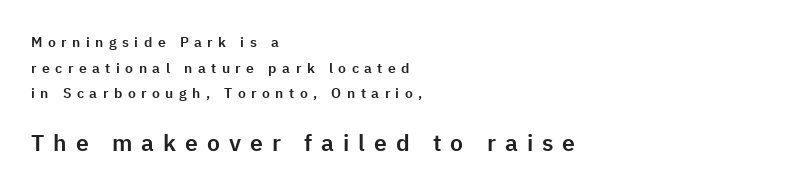
Left-aligned paragraph, ragged on the right. Nobody drew a line under any word here. You could only call the tracking loose — the letters float apart. Type size steps up from the first block to the second.
